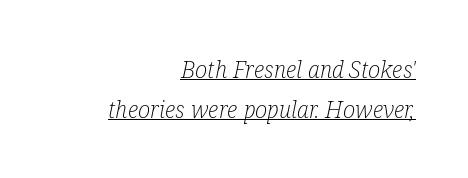
Q: Is the text bold? A: No.
Q: Is the text italic (slanted)? A: Yes, it leans right by about 12 degrees.
Q: Is the text underlined? A: Yes.
Q: How is the paragraph aligned? A: Right-aligned.
Q: Is the spacing between letters normal or unusually wide? A: Normal.
